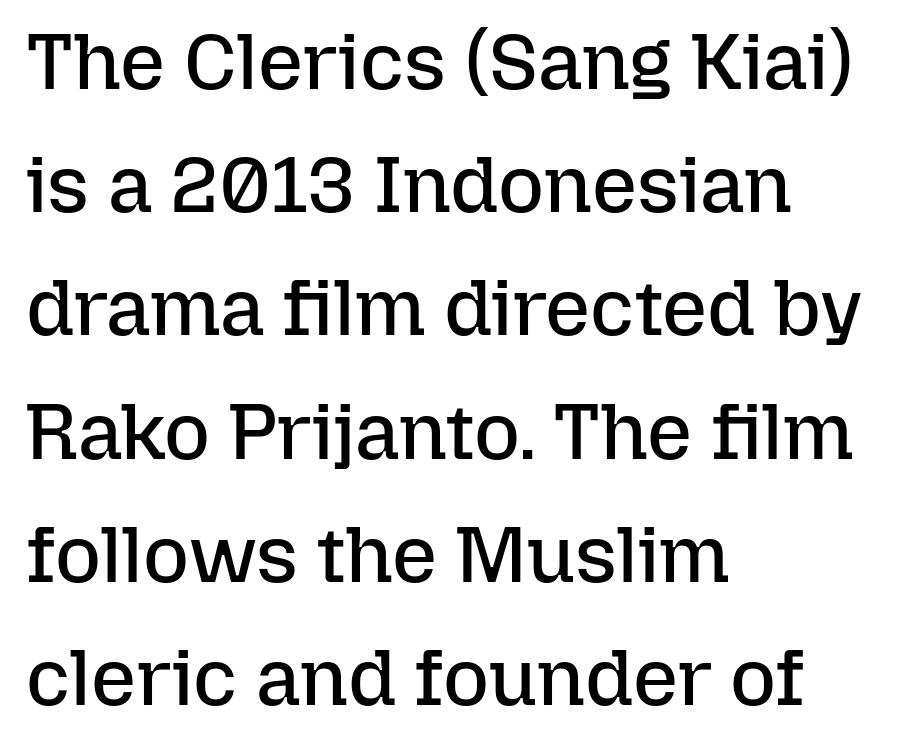
{"italic": "no", "bold": "no", "weight": "regular", "width": "normal", "stroke_contrast": "low", "x_height": "medium", "monospaced": "no", "underline": "no", "align": "left", "line_spacing": "normal", "line_spacing_ratio": 1.56, "letter_spacing": "normal", "letter_spacing_em": 0.0, "glyph_px": 79}
